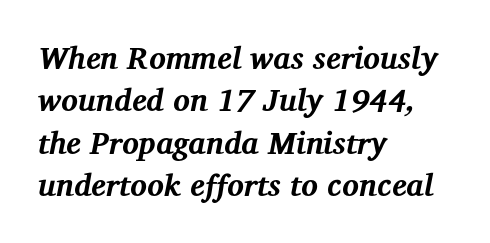
What stands out about the letter spacing? Nothing — it is the standard amount. Serif or sans? Serif — the stroke terminals have little feet. How would I describe the line gaps? Plain and ordinary. As a designer I'd log this as weight 700, bold. The paragraph shown leans on its left margin. You could not count columns in this text — the font is proportionally spaced.
